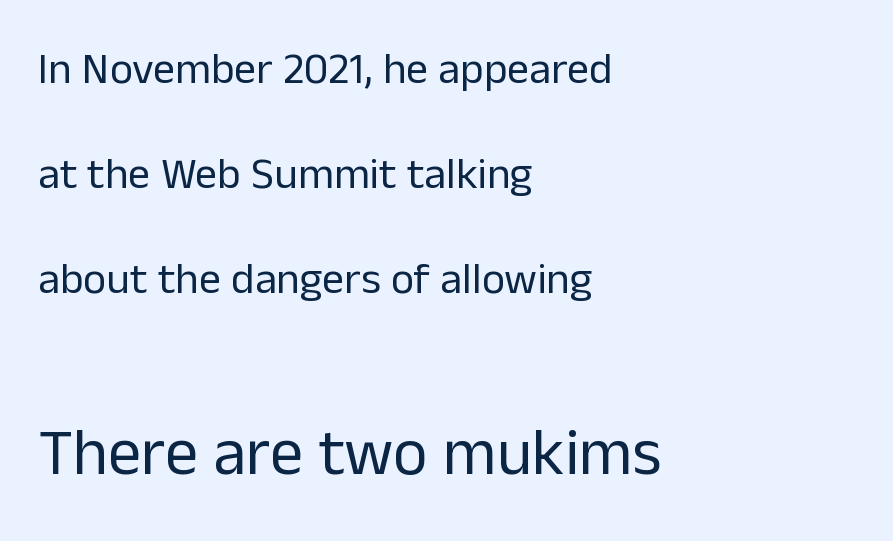
{"serif": "no", "italic": "no", "bold": "no", "weight": "regular", "width": "normal", "stroke_contrast": "low", "x_height": "medium", "monospaced": "no", "underline": "no", "align": "left", "line_spacing": "loose", "line_spacing_ratio": 2.39, "letter_spacing": "normal", "letter_spacing_em": 0.0, "larger_block": "second", "size_ratio": 1.5, "glyph_px": 66}
